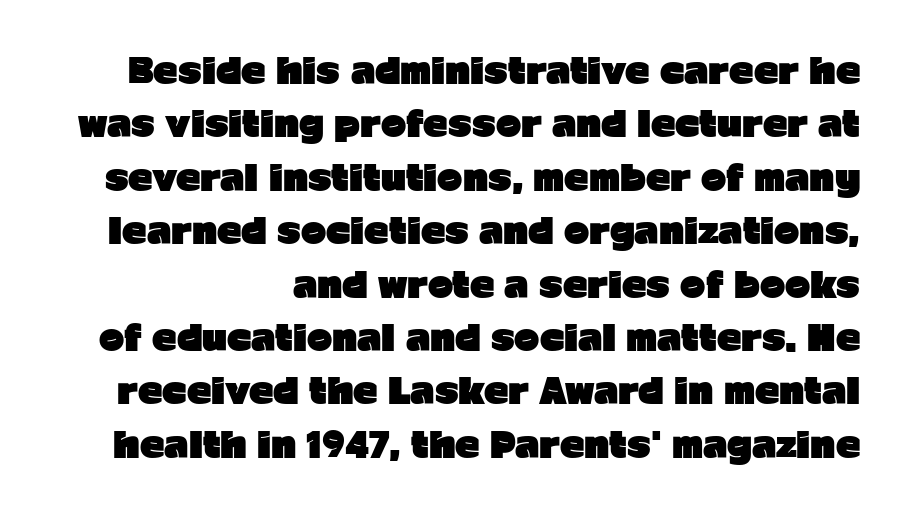
Q: Is the text bold? A: Yes.
Q: Is the text italic (slanted)? A: No, it is upright.
Q: Is the typeface a serif or a sans-serif typeface? A: Sans-serif.
Q: Is the text underlined? A: No.
Q: Is the spacing between letters normal or unusually wide? A: Normal.
Q: Is the spacing between lines tight, normal or loose? A: Normal.
Q: Width (condensed, normal, or wide)? A: Normal.
Q: Stroke contrast? A: Low.
Q: x-height? A: Medium.
Q: Monospaced? A: No.
